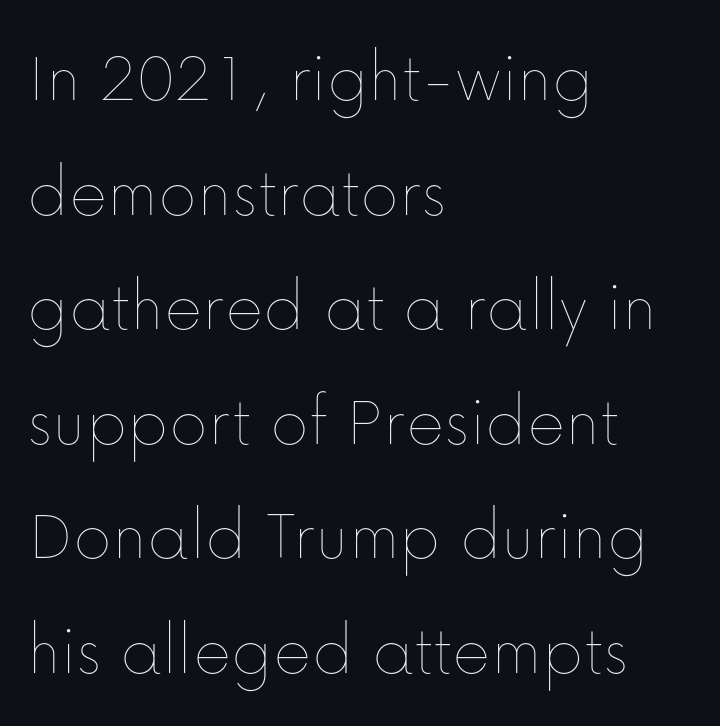
The image shows 73 px thin type, upright; set left-aligned, normal line spacing (1.57x), normal letter spacing, not underlined; low stroke contrast and a medium x-height.
